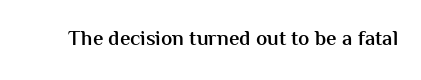
Q: Is the text bold? A: Semi-bold.
Q: Is the text italic (slanted)? A: No, it is upright.
Q: Is the text underlined? A: No.
Q: Is the spacing between letters normal or unusually wide? A: Normal.
